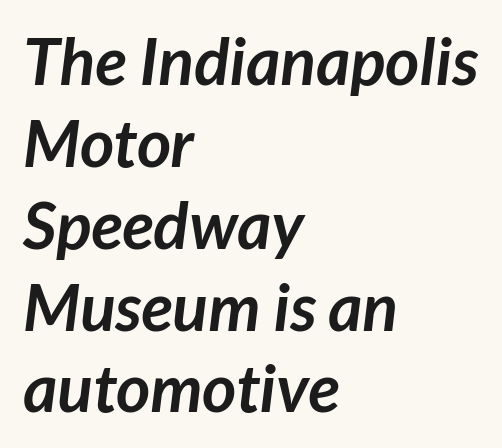
Q: Is the text bold? A: Yes.
Q: Is the typeface a serif or a sans-serif typeface? A: Sans-serif.
Q: Is the text underlined? A: No.
Q: How is the paragraph aligned? A: Left-aligned.
Q: Is the spacing between letters normal or unusually wide? A: Normal.
Q: Width (condensed, normal, or wide)? A: Normal.
Q: Stroke contrast? A: Low.
Q: x-height? A: Medium.
Q: Monospaced? A: No.
